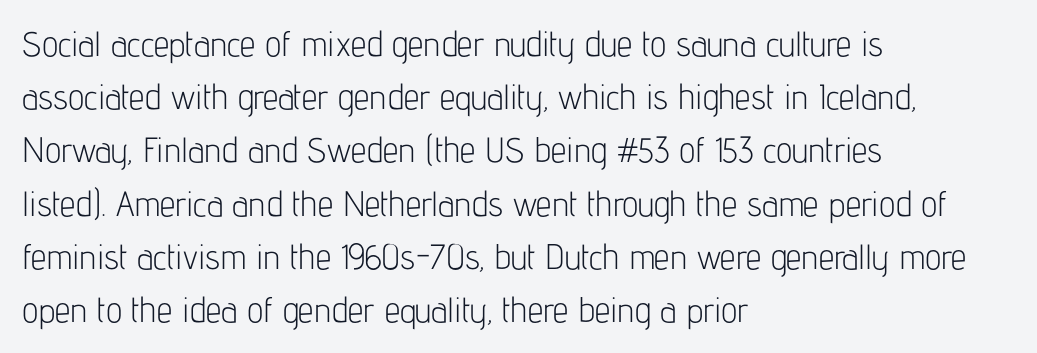
{"serif": "no", "italic": "no", "bold": "no", "weight": "light", "width": "condensed", "stroke_contrast": "low", "x_height": "medium", "monospaced": "no", "underline": "no", "align": "left", "line_spacing": "normal", "line_spacing_ratio": 1.52, "letter_spacing": "normal", "letter_spacing_em": 0.0, "glyph_px": 35}
